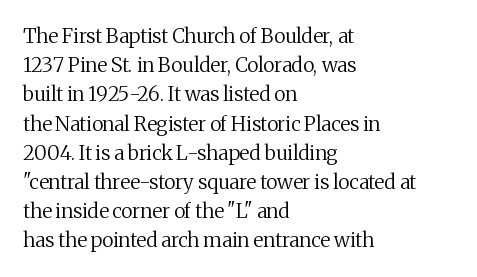
A normal amount of white space separates one row of letters from the next. The foot of each line stays bare and open. The ragged edge is on the right, which tells us the setting is flush left. This sample uses an upright cut, with every glyph sitting square on the baseline. No chunkiness to these letters — they're not bold. Does extra space separate the letters? No, they use regular spacing.
